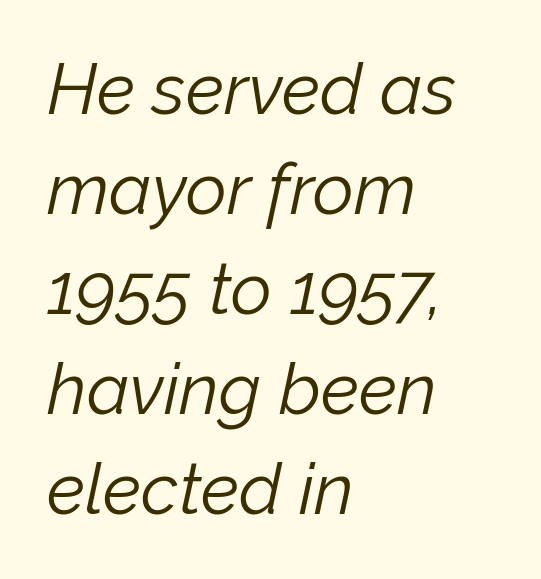
{"italic": "yes", "lean": "right", "slant_degrees": 12, "bold": "no", "weight": "light", "width": "normal", "stroke_contrast": "low", "x_height": "medium", "monospaced": "no", "underline": "no", "align": "left", "line_spacing": "normal", "line_spacing_ratio": 1.41, "letter_spacing": "normal", "letter_spacing_em": 0.0, "glyph_px": 71}
